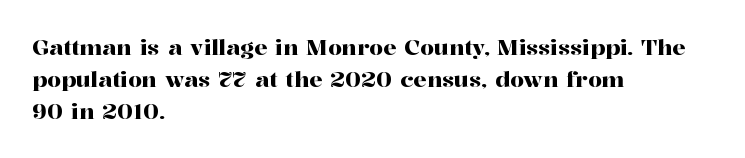
Left-aligned paragraph, ragged on the right. Rendered with straight, roman letterforms. Successive baselines arrive at the customary interval. Descenders are the only things crossing below the line. Is the letter spacing exaggerated? No — it looks like the ordinary default.
